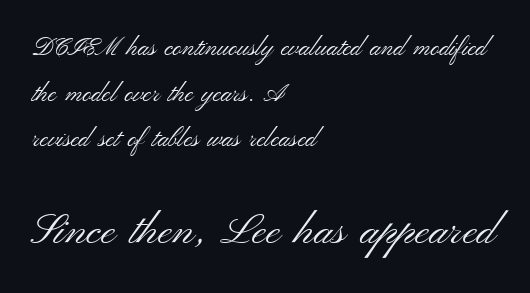
Note: no serifs on the glyphs. Teacher's note: observe the even left margin — that is flush-left alignment. Nobody touched the tracking dial on this one.
